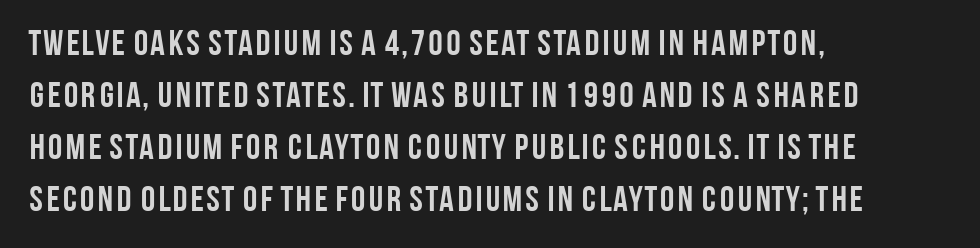
Is the block centered? No — it sits flush against the left margin. Typesetter's note: full bold, strokes at maximum text heaviness. Horizontal bands of white between lines are of average thickness. Vertical strokes here are truly vertical.
